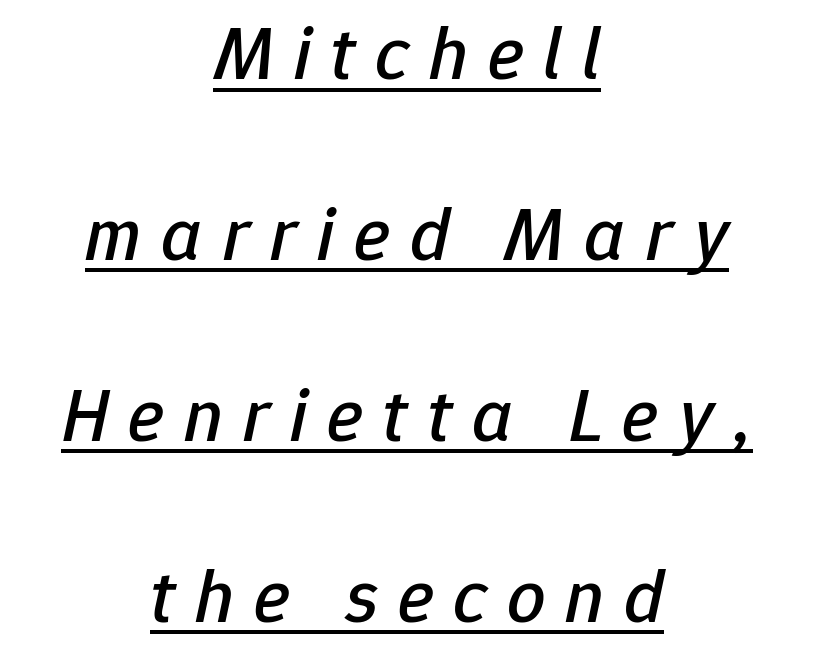
The image shows 76 px text type, italic (leaning right); set centered, loose line spacing (2.38x), unusually wide letter spacing (+0.26 em), underlined; low stroke contrast and a medium x-height.
